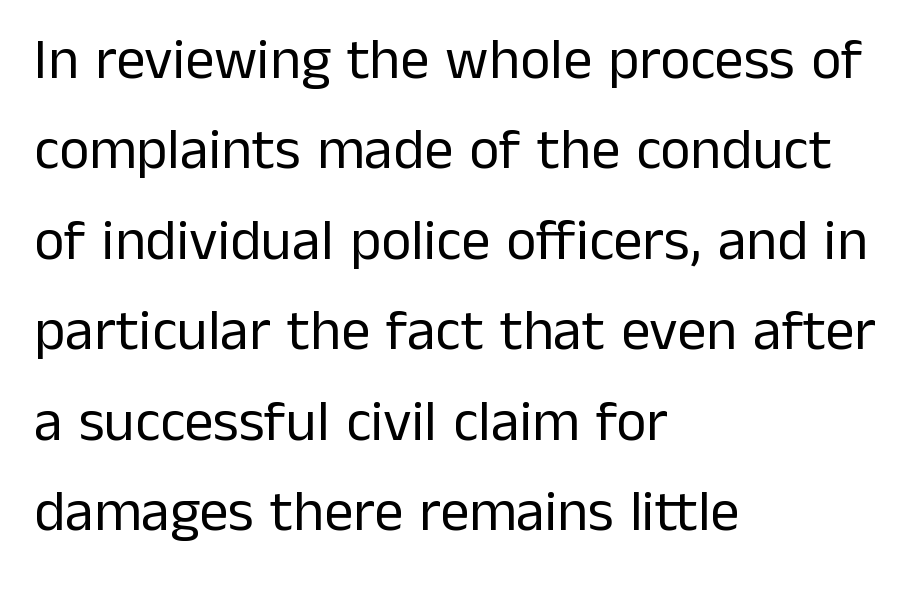
Q: Is the text bold? A: No.
Q: Is the text italic (slanted)? A: No, it is upright.
Q: Is the typeface a serif or a sans-serif typeface? A: Sans-serif.
Q: Is the text underlined? A: No.
Q: How is the paragraph aligned? A: Left-aligned.
Q: Is the spacing between letters normal or unusually wide? A: Normal.
Q: Is the spacing between lines tight, normal or loose? A: Normal.
Q: Width (condensed, normal, or wide)? A: Normal.
Q: Stroke contrast? A: Low.
Q: x-height? A: Medium.
Q: Monospaced? A: No.
